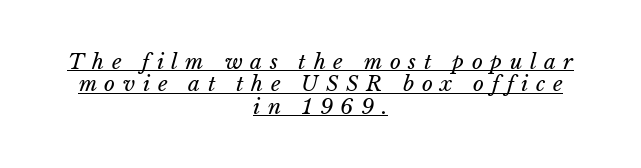
Q: Is the text bold? A: No.
Q: Is the text italic (slanted)? A: Yes, it leans right by about 15 degrees.
Q: Is the text underlined? A: Yes.
Q: How is the paragraph aligned? A: Centered.
Q: Is the spacing between letters normal or unusually wide? A: Unusually wide.
Q: Is the spacing between lines tight, normal or loose? A: Tight.
